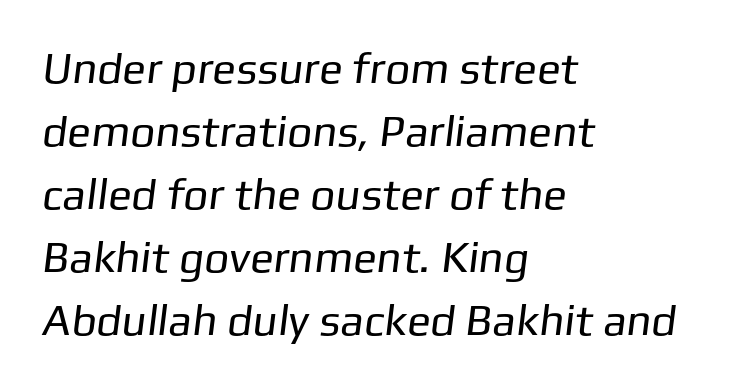
The letterforms sit at book weight or below. The ragged edge is on the right, which tells us the setting is flush left. Letterform terminals end flat and unadorned throughout the passage. Whoever set this chose a conventional vertical rhythm.
